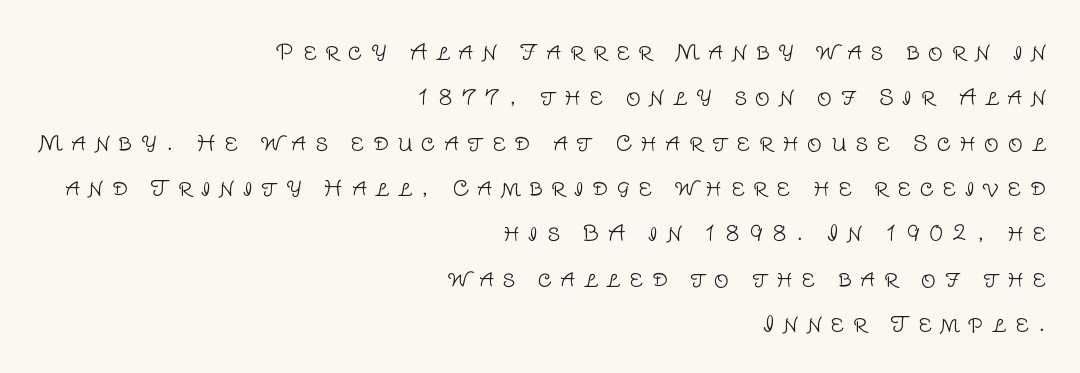
The image shows 21 px text type; set right-aligned, loose line spacing (2.16x), unusually wide letter spacing (+0.41 em), not underlined.
